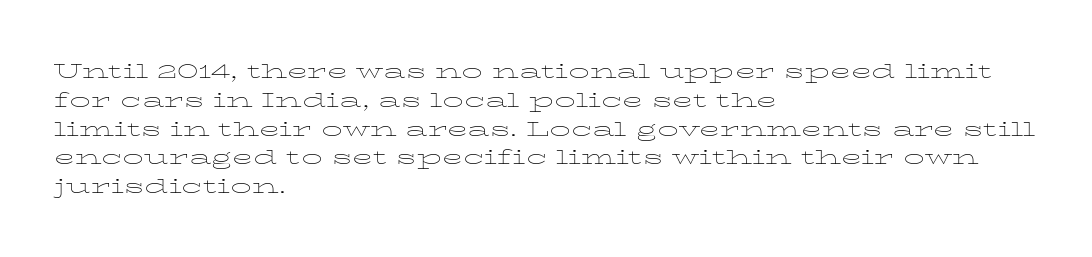
Each new line begins a customary step beneath the previous one. Stems here are at most as thick as an everyday book face. Words appear dense and cohesive because spacing is normal. Descenders hang freely into open space. The axis of the letterforms is exactly vertical.
